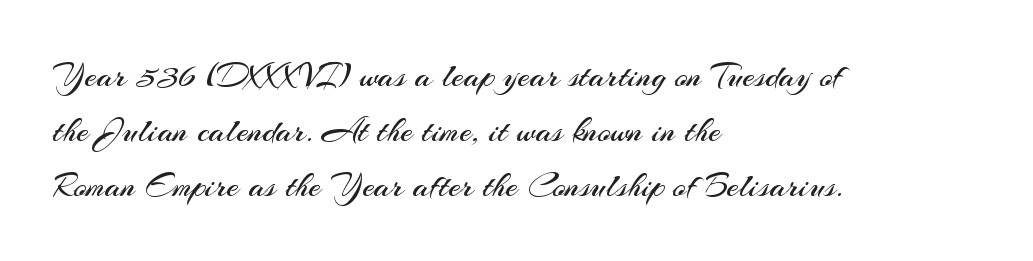
The image shows 35 px regular-weight sans-serif type; set left-aligned, normal line spacing (1.57x), normal letter spacing, not underlined; medium stroke contrast and a small x-height.
